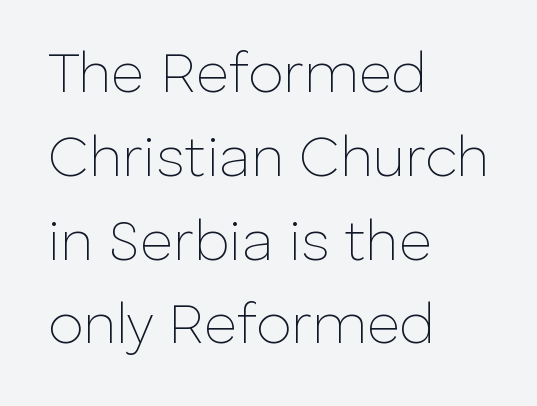
Q: Is the text bold? A: No.
Q: Is the text italic (slanted)? A: No, it is upright.
Q: Is the typeface a serif or a sans-serif typeface? A: Sans-serif.
Q: Is the text underlined? A: No.
Q: How is the paragraph aligned? A: Left-aligned.
Q: Is the spacing between letters normal or unusually wide? A: Normal.
Q: Is the spacing between lines tight, normal or loose? A: Normal.
Q: Width (condensed, normal, or wide)? A: Normal.
Q: Stroke contrast? A: Low.
Q: x-height? A: Medium.
Q: Monospaced? A: No.
